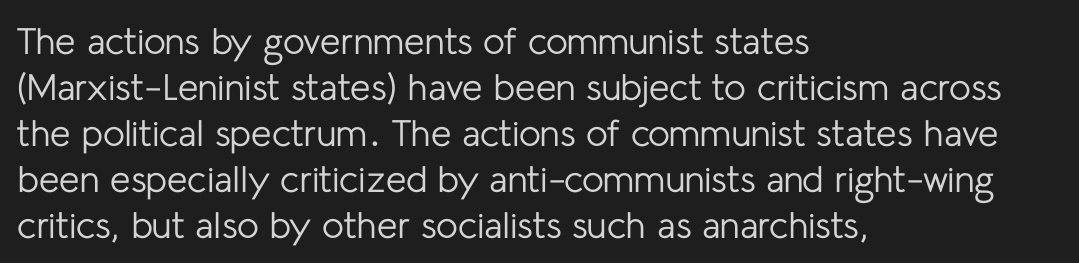
Are there feet on the stems? There aren't — it's a sans. The string is rendered with underlining switched off. Characters remain perfectly vertical along every line. Caption: multi-line text, flush left, ragged right. The letters sit at their default tracking, neither squeezed nor spread.
